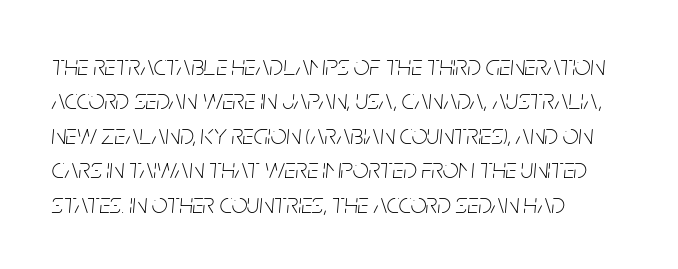
{"italic": "yes", "lean": "right", "slant_degrees": 5, "bold": "no", "weight": "thin", "width": "condensed", "stroke_contrast": "low", "x_height": "large", "monospaced": "no", "underline": "no", "align": "left", "line_spacing_ratio": 1.23, "letter_spacing": "normal", "letter_spacing_em": 0.0, "glyph_px": 28}
